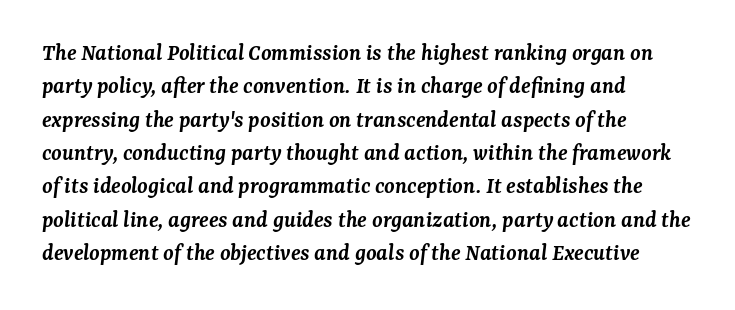
The image shows 24 px text type, italic (leaning right); set left-aligned, normal line spacing (1.39x), normal letter spacing, not underlined.
